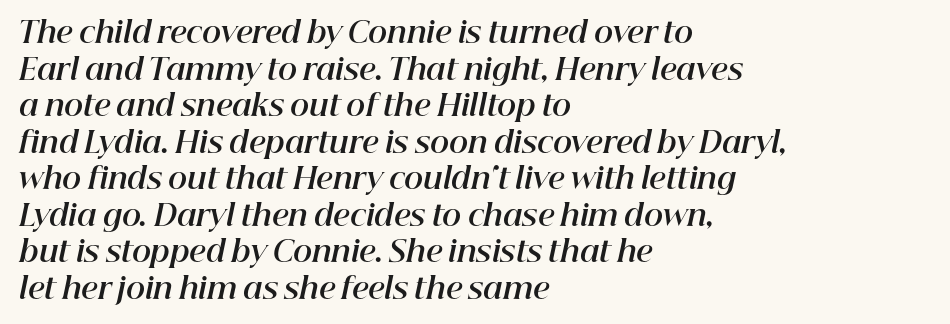
Q: Is the text bold? A: Yes.
Q: Is the text italic (slanted)? A: Yes, it leans right by about 12 degrees.
Q: Is the text underlined? A: No.
Q: How is the paragraph aligned? A: Left-aligned.
Q: Is the spacing between letters normal or unusually wide? A: Normal.
Q: Is the spacing between lines tight, normal or loose? A: Normal.
Q: Width (condensed, normal, or wide)? A: Normal.
Q: Stroke contrast? A: High.
Q: x-height? A: Medium.
Q: Monospaced? A: No.
